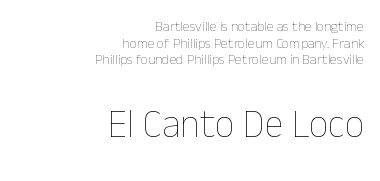
{"italic": "no", "bold": "no", "weight": "thin", "width": "normal", "stroke_contrast": "low", "x_height": "medium", "monospaced": "no", "underline": "no", "align": "right", "line_spacing_ratio": 1.19, "letter_spacing": "normal", "letter_spacing_em": 0.0, "larger_block": "second", "size_ratio": 2.79, "glyph_px": 39}
